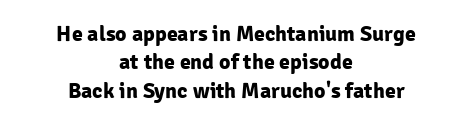
Q: Is the text bold? A: Yes.
Q: Is the text italic (slanted)? A: No, it is upright.
Q: Is the text underlined? A: No.
Q: How is the paragraph aligned? A: Centered.
Q: Is the spacing between letters normal or unusually wide? A: Normal.
Q: Is the spacing between lines tight, normal or loose? A: Normal.
